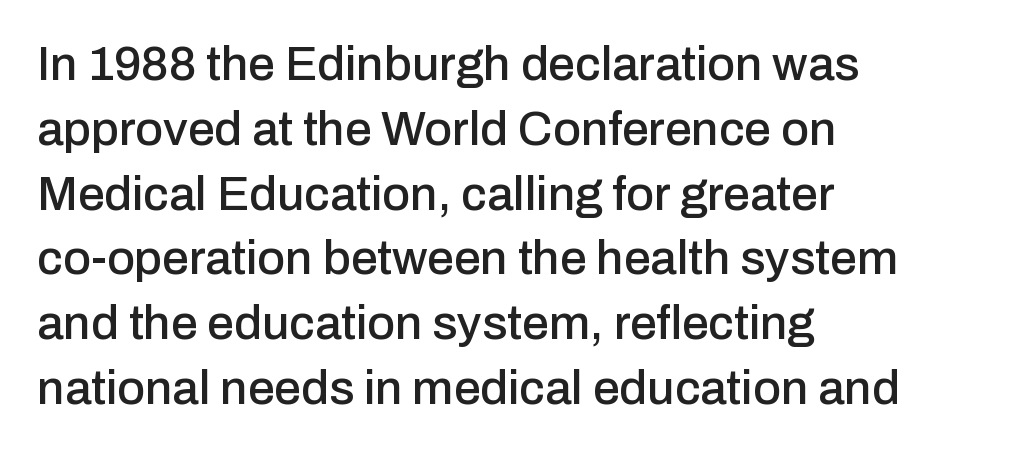
The image shows 48 px sans-serif type, upright; set left-aligned, normal line spacing (1.35x), normal letter spacing, not underlined; low stroke contrast and a medium x-height.
